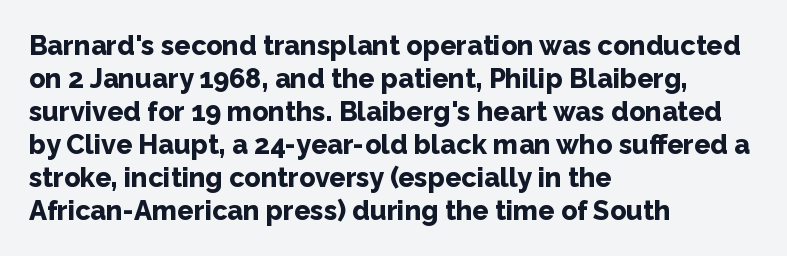
Words float on clear page, feet unadorned. Does the lettering tilt? It doesn't — this is upright. Visually the block forms a straight wall on the left and a jagged coastline on the right. These words are printed bold, with thick strokes throughout. Characters follow at the spacing the type designer built in.
